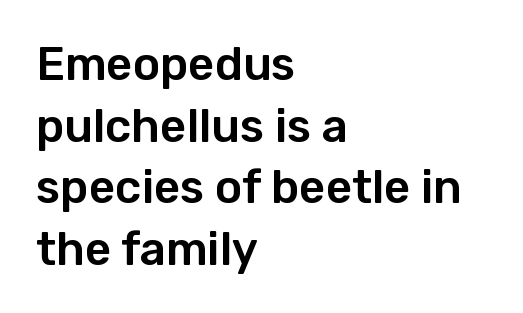
Q: Is the text italic (slanted)? A: No, it is upright.
Q: Is the typeface a serif or a sans-serif typeface? A: Sans-serif.
Q: Is the text underlined? A: No.
Q: How is the paragraph aligned? A: Left-aligned.
Q: Is the spacing between letters normal or unusually wide? A: Normal.
Q: Is the spacing between lines tight, normal or loose? A: Normal.
Q: Width (condensed, normal, or wide)? A: Normal.
Q: Stroke contrast? A: Low.
Q: x-height? A: Medium.
Q: Monospaced? A: No.
